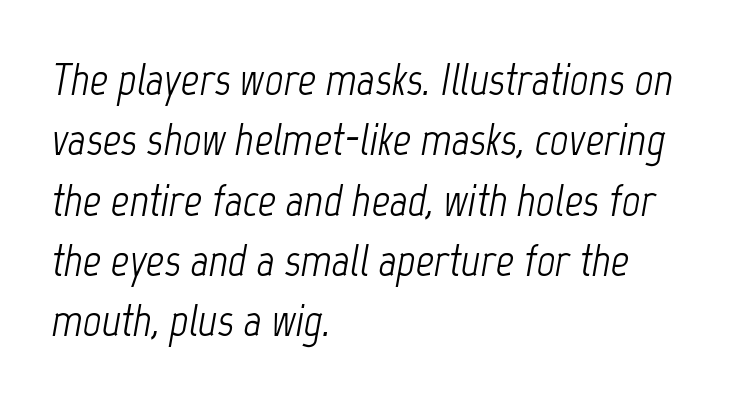
Think of a printed novel: that variable character pitch is what you see here. If you drew a ruler down the left edge, every line would touch it. Standard letterfit; no display-style spreading of the glyphs. Bare-footed words on every line. Vertically, the passage feels balanced, rows spaced as you'd expect. Yep, that's italic — everything's leaning.
